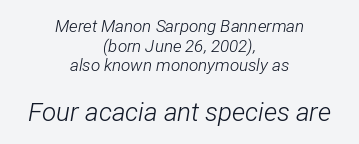
The image shows 26 px text type, italic (leaning right); set centered, line spacing 1.16x, normal letter spacing, not underlined; the second (bottom) block is 1.53x larger.
